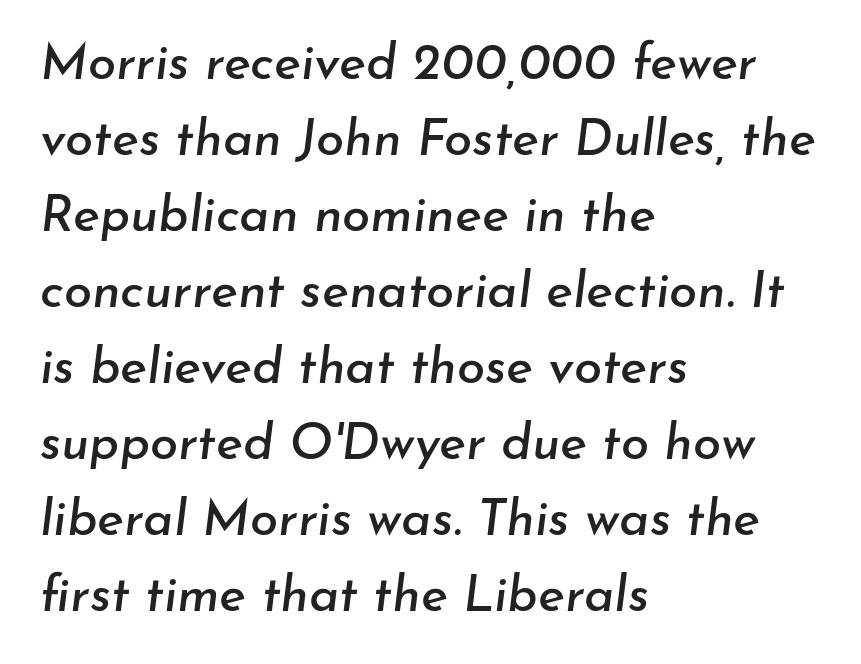
The image shows 51 px text type, italic (leaning right); set left-aligned, normal line spacing (1.49x), normal letter spacing, not underlined; low stroke contrast and a small x-height.
